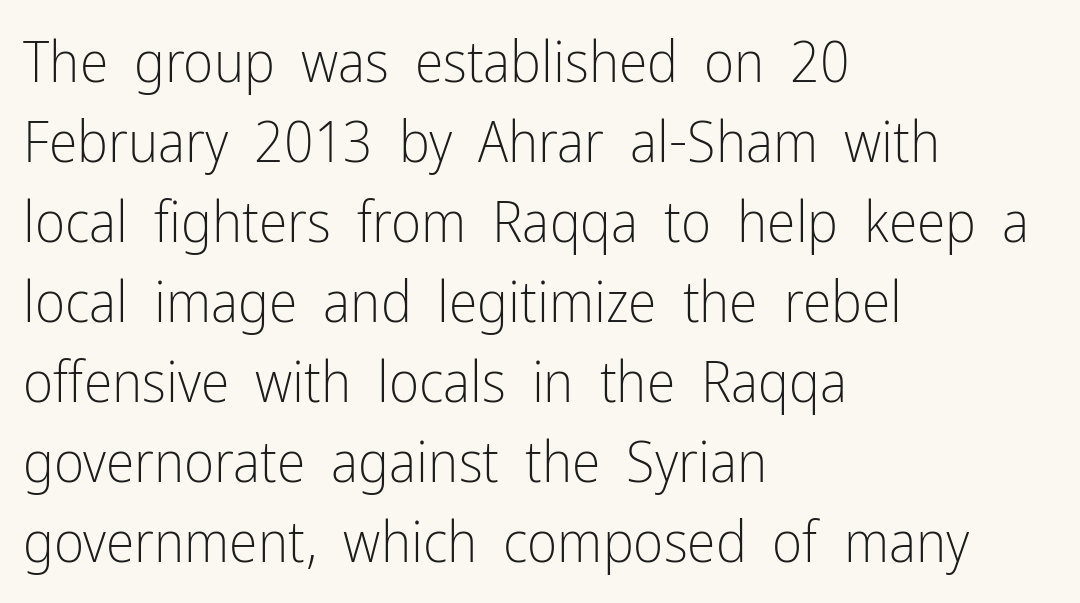
Each letter's strokes conclude bluntly, with no projecting serifs. Stems and bowls with no extra thickness — not bold. The strip under each line holds only bare page. The lines are quadded left. Notice how descenders clear the ascenders below comfortably — that's standard leading.
